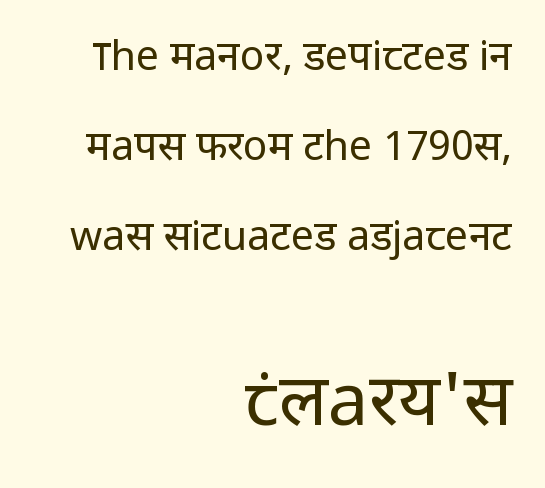
{"serif": "no", "italic": "no", "bold": "no", "weight": "regular", "width": "normal", "stroke_contrast": "low", "x_height": "medium", "monospaced": "no", "underline": "no", "align": "right", "line_spacing": "loose", "line_spacing_ratio": 2.19, "letter_spacing": "normal", "letter_spacing_em": 0.0, "larger_block": "second", "size_ratio": 1.76, "glyph_px": 72}
